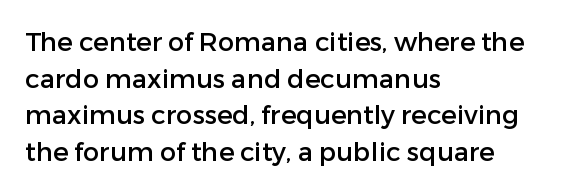
Q: Is the text italic (slanted)? A: No, it is upright.
Q: Is the text underlined? A: No.
Q: How is the paragraph aligned? A: Left-aligned.
Q: Is the spacing between letters normal or unusually wide? A: Normal.
Q: Is the spacing between lines tight, normal or loose? A: Normal.
